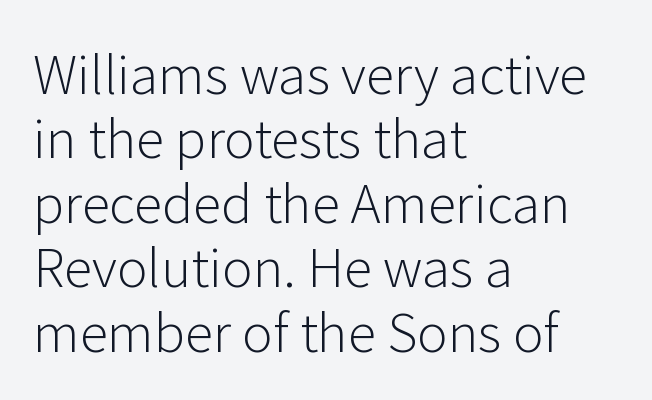
Q: Is the text bold? A: No.
Q: Is the text italic (slanted)? A: No, it is upright.
Q: Is the typeface a serif or a sans-serif typeface? A: Sans-serif.
Q: Is the text underlined? A: No.
Q: How is the paragraph aligned? A: Left-aligned.
Q: Is the spacing between letters normal or unusually wide? A: Normal.
Q: Width (condensed, normal, or wide)? A: Normal.
Q: Stroke contrast? A: Low.
Q: x-height? A: Medium.
Q: Monospaced? A: No.
